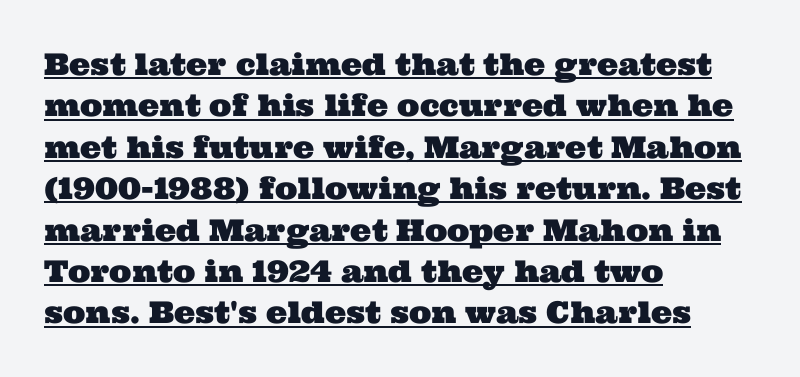
Character widths vary here, with narrow letters taking less room than wide ones. Students, observe the line beneath the letters — that is underlining. Serif or sans? Serif — the stroke terminals have little feet. Words appear dense and cohesive because spacing is normal.
